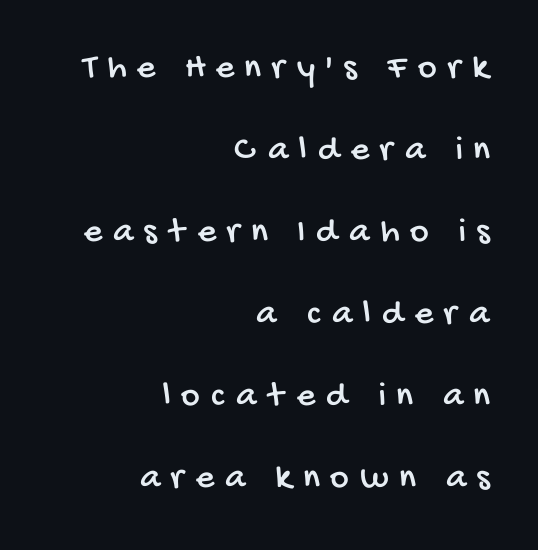
The image shows 36 px condensed sans-serif type; set right-aligned, loose line spacing (2.28x), unusually wide letter spacing (+0.3 em), not underlined; low stroke contrast and a large x-height.
